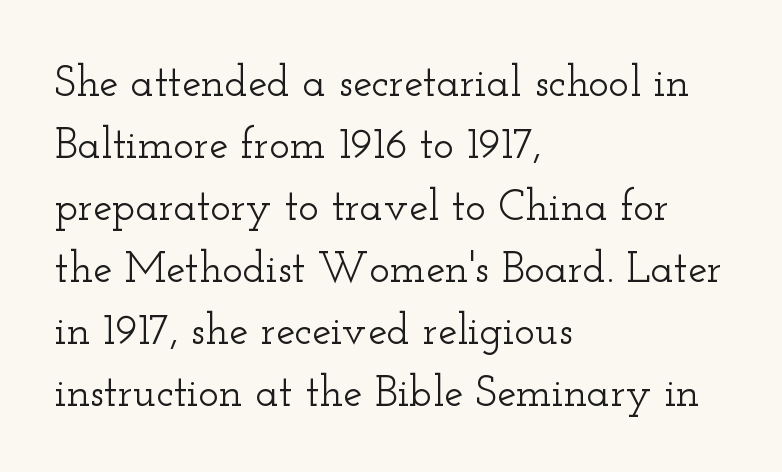
You could not count columns in this text — the font is proportionally spaced. Look at the bottom of the vertical strokes: they flare into serifs here. Every stem runs plumb, perpendicular to the baseline. The strip under each line holds only bare page. In terms of letterspacing, this is plain default setting. Horizontally, the lines are justified to the leading edge only.
